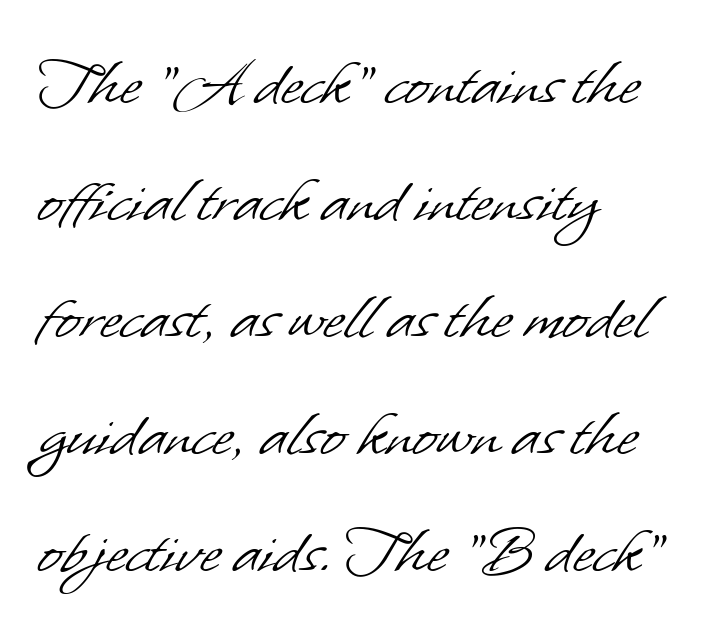
The image shows 74 px light sans-serif type; set left-aligned, normal line spacing (1.58x), normal letter spacing, not underlined; low stroke contrast and a small x-height.
